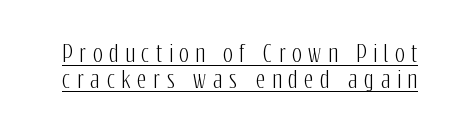
How would I describe the line gaps? Narrow and economical. It's the straight-up-and-down kind of type. The specimen includes a rule beneath the text block's lines. Substantial extra tracking has been applied to these lines.
